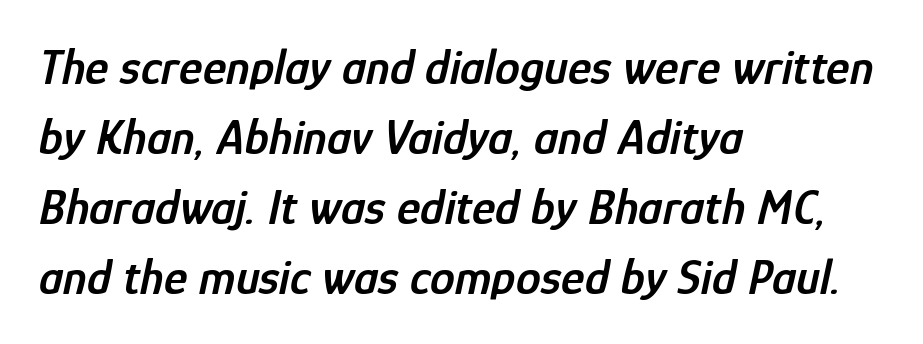
An italicized treatment has been applied to the whole sample. The ragged edge is on the right, which tells us the setting is flush left. Spacing verdict: proportional, widths tailored to each character. The font is running at a semibold setting, under full bold. Nothing unusual about the tracking: characters are spaced as the font intends. The designer left line spacing at the default.
